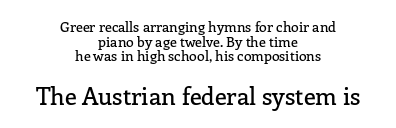
The image shows 24 px text type, upright; set centered, tight line spacing (1.04x), normal letter spacing, not underlined; the second (bottom) block is 1.71x larger.
